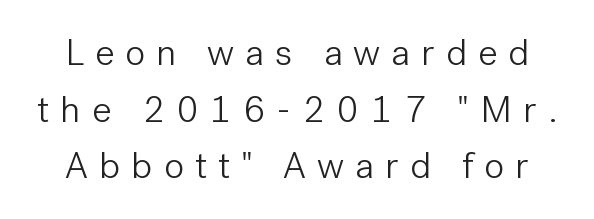
Serifs: no, the terminals of the letterforms are clean. Stems here are at most as thick as an everyday book face. The axis of the letterforms is exactly vertical. What stands out about the letter spacing? Its width — letters are far apart. The lines sit at an ordinary, default distance from one another.
